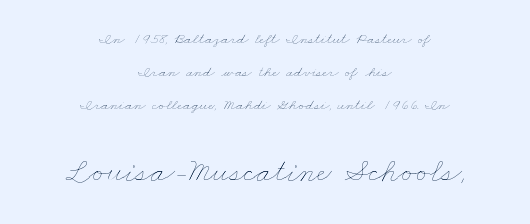
The image shows 33 px thin, wide type; set centered, loose line spacing (2.07x), normal letter spacing, not underlined; the second (bottom) block is 2.06x larger; low stroke contrast and a small x-height.
